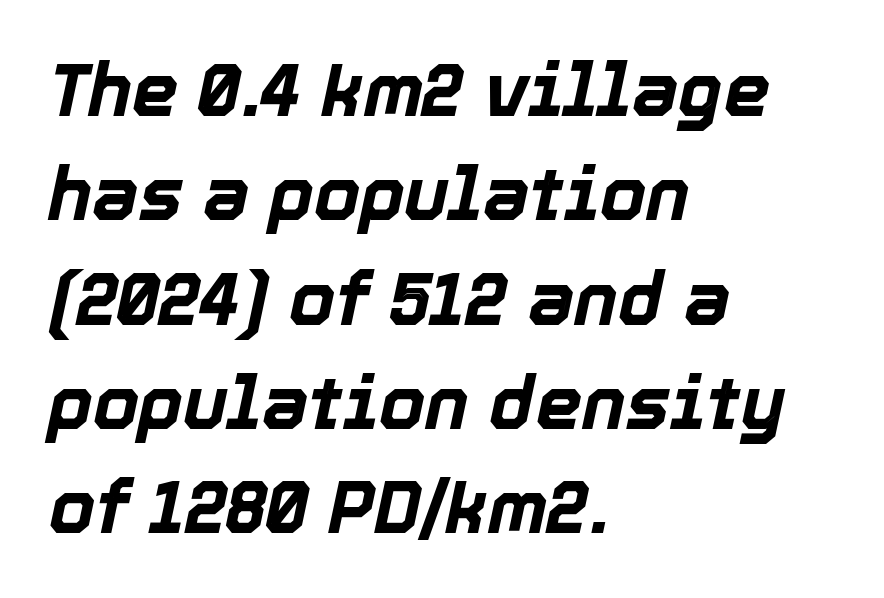
{"italic": "yes", "lean": "right", "slant_degrees": 12, "bold": "yes", "weight": "bold", "width": "normal", "x_height": "medium", "monospaced": "no", "underline": "no", "align": "left", "line_spacing": "normal", "line_spacing_ratio": 1.41, "letter_spacing": "normal", "letter_spacing_em": 0.0, "glyph_px": 74}
